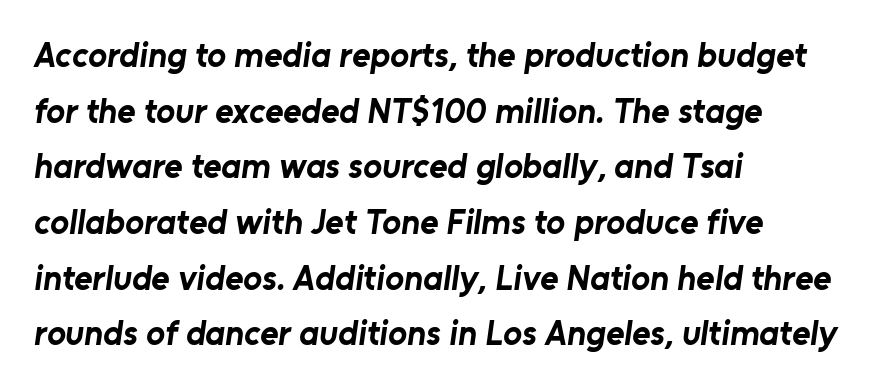
Q: Is the text bold? A: Yes.
Q: Is the typeface a serif or a sans-serif typeface? A: Sans-serif.
Q: Is the text underlined? A: No.
Q: How is the paragraph aligned? A: Left-aligned.
Q: Is the spacing between letters normal or unusually wide? A: Normal.
Q: Is the spacing between lines tight, normal or loose? A: Normal.
Q: Width (condensed, normal, or wide)? A: Normal.
Q: Stroke contrast? A: Low.
Q: x-height? A: Medium.
Q: Monospaced? A: No.
